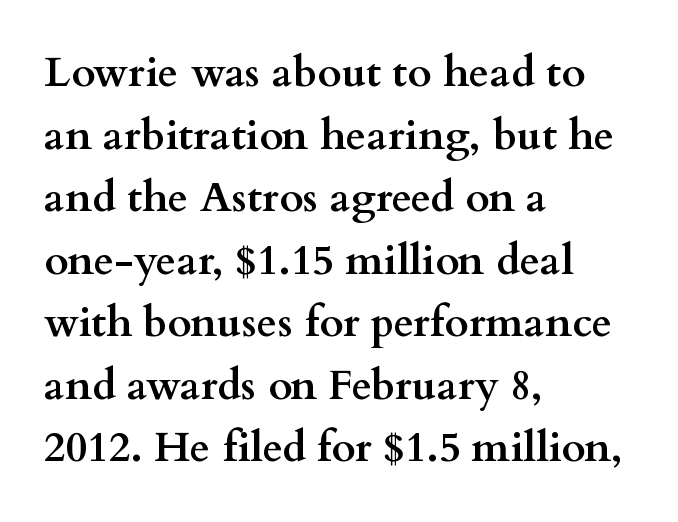
Q: Is the text bold? A: Yes.
Q: Is the text italic (slanted)? A: No, it is upright.
Q: Is the typeface a serif or a sans-serif typeface? A: Serif.
Q: Is the text underlined? A: No.
Q: How is the paragraph aligned? A: Left-aligned.
Q: Is the spacing between letters normal or unusually wide? A: Normal.
Q: Is the spacing between lines tight, normal or loose? A: Normal.
Q: Width (condensed, normal, or wide)? A: Wide.
Q: Stroke contrast? A: Medium.
Q: x-height? A: Small.
Q: Monospaced? A: No.
